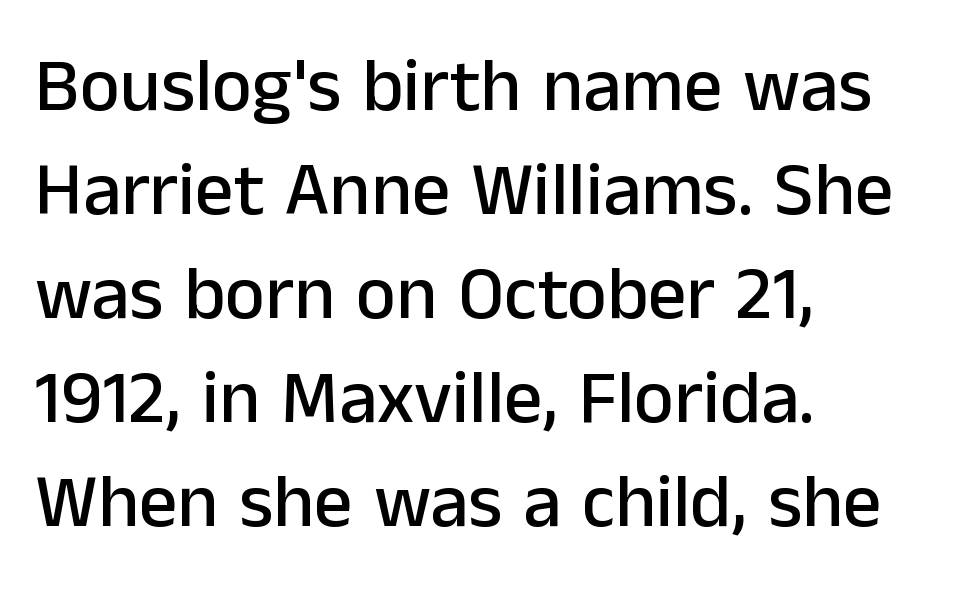
Q: Is the text italic (slanted)? A: No, it is upright.
Q: Is the typeface a serif or a sans-serif typeface? A: Sans-serif.
Q: Is the text underlined? A: No.
Q: How is the paragraph aligned? A: Left-aligned.
Q: Is the spacing between letters normal or unusually wide? A: Normal.
Q: Is the spacing between lines tight, normal or loose? A: Normal.
Q: Width (condensed, normal, or wide)? A: Normal.
Q: Stroke contrast? A: Low.
Q: x-height? A: Medium.
Q: Monospaced? A: No.
